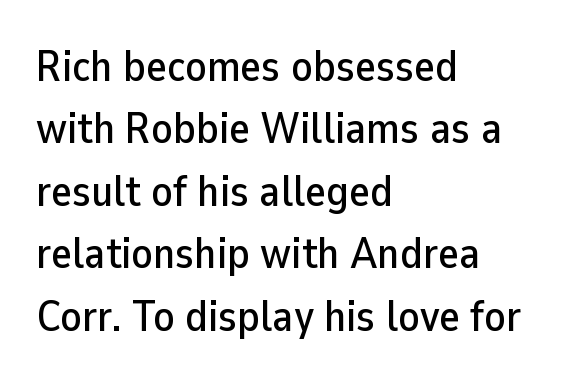
Q: Is the text italic (slanted)? A: No, it is upright.
Q: Is the typeface a serif or a sans-serif typeface? A: Sans-serif.
Q: Is the text underlined? A: No.
Q: How is the paragraph aligned? A: Left-aligned.
Q: Is the spacing between letters normal or unusually wide? A: Normal.
Q: Is the spacing between lines tight, normal or loose? A: Normal.
Q: Width (condensed, normal, or wide)? A: Normal.
Q: Stroke contrast? A: Low.
Q: x-height? A: Medium.
Q: Monospaced? A: No.
